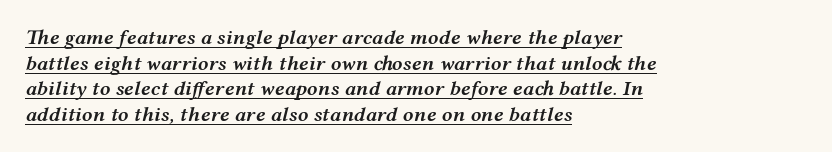
{"italic": "yes", "lean": "right", "slant_degrees": 12, "bold": "semi", "underline": "yes", "align": "left", "line_spacing_ratio": 1.22, "letter_spacing": "normal", "letter_spacing_em": 0.0, "glyph_px": 21}
